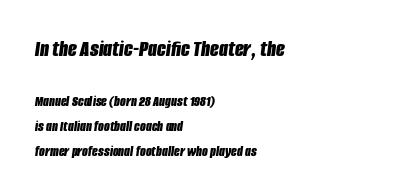
{"italic": "yes", "lean": "right", "slant_degrees": 8, "bold": "yes", "underline": "no", "align": "left", "line_spacing": "normal", "line_spacing_ratio": 1.67, "letter_spacing": "normal", "letter_spacing_em": 0.0, "larger_block": "first", "size_ratio": 1.53, "glyph_px": 23}
